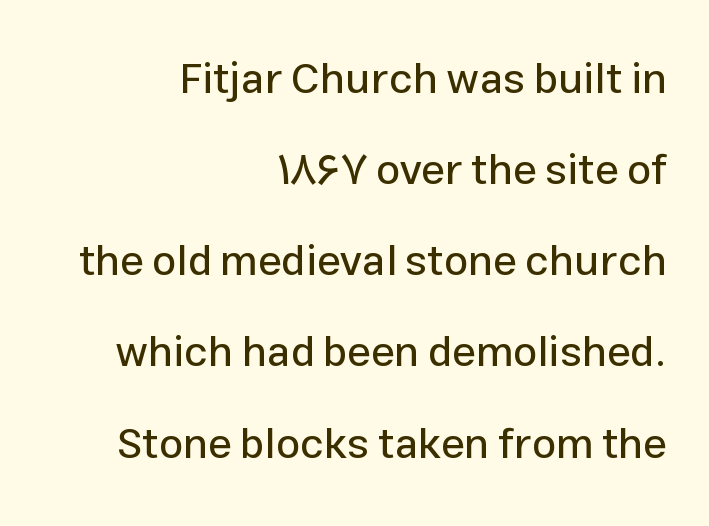
Q: Is the text italic (slanted)? A: No, it is upright.
Q: Is the typeface a serif or a sans-serif typeface? A: Sans-serif.
Q: Is the text underlined? A: No.
Q: How is the paragraph aligned? A: Right-aligned.
Q: Is the spacing between letters normal or unusually wide? A: Normal.
Q: Is the spacing between lines tight, normal or loose? A: Loose.
Q: Width (condensed, normal, or wide)? A: Normal.
Q: Stroke contrast? A: Low.
Q: x-height? A: Medium.
Q: Monospaced? A: No.
